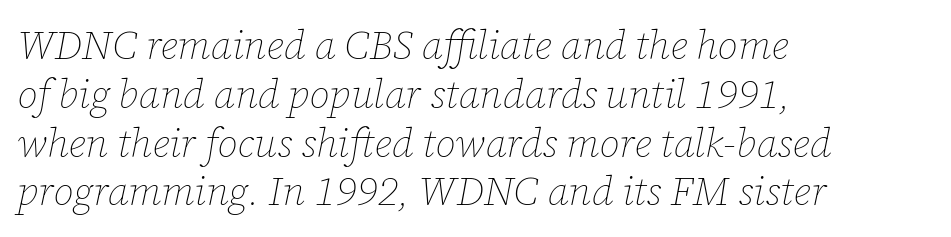
The foot of each line stays bare and open. The letters advance in unequal steps, a hallmark of proportional type. Compared with ordinary roman type, these characters are visibly tilted. Inter-character spacing is left at the font's built-in metrics. The rendering anchors every line to the left-hand side. Heft: none added — not bold.
